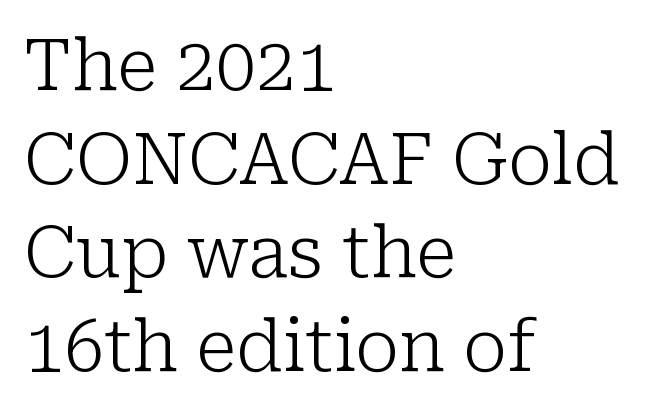
{"serif": "yes", "italic": "no", "bold": "no", "weight": "light", "width": "normal", "stroke_contrast": "low", "x_height": "medium", "monospaced": "no", "underline": "no", "align": "left", "line_spacing": "normal", "line_spacing_ratio": 1.32, "letter_spacing": "normal", "letter_spacing_em": 0.0, "glyph_px": 71}
